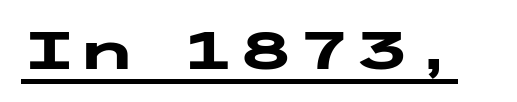
Q: Is the text bold? A: Yes.
Q: Is the text italic (slanted)? A: No, it is upright.
Q: Is the typeface a serif or a sans-serif typeface? A: Sans-serif.
Q: Is the text underlined? A: Yes.
Q: Is the spacing between letters normal or unusually wide? A: Normal.
Q: Width (condensed, normal, or wide)? A: Wide.
Q: Stroke contrast? A: Low.
Q: x-height? A: Medium.
